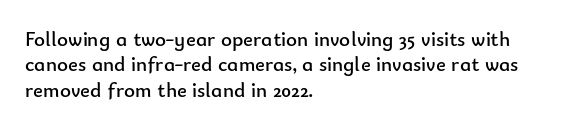
{"italic": "no", "bold": "no", "underline": "no", "align": "left", "line_spacing_ratio": 1.21, "letter_spacing": "normal", "letter_spacing_em": 0.0, "glyph_px": 21}
